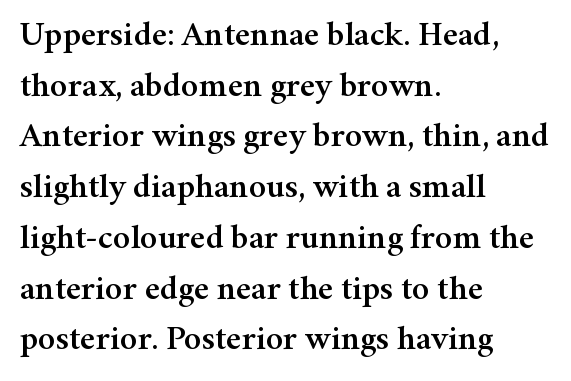
{"serif": "yes", "italic": "no", "width": "normal", "stroke_contrast": "medium", "x_height": "medium", "monospaced": "no", "underline": "no", "align": "left", "line_spacing": "normal", "line_spacing_ratio": 1.45, "letter_spacing": "normal", "letter_spacing_em": 0.0, "glyph_px": 35}
